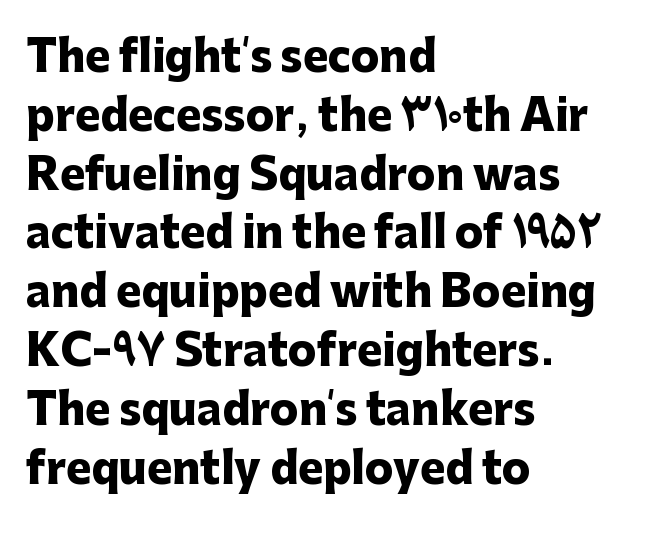
{"serif": "no", "italic": "no", "bold": "yes", "weight": "heavy", "width": "normal", "stroke_contrast": "low", "x_height": "medium", "monospaced": "no", "underline": "no", "align": "left", "line_spacing": "normal", "line_spacing_ratio": 1.4, "letter_spacing": "normal", "letter_spacing_em": 0.0, "glyph_px": 42}
